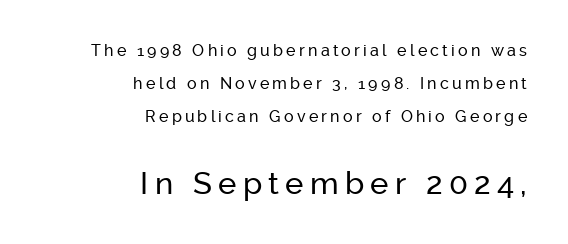
{"serif": "no", "italic": "no", "width": "normal", "stroke_contrast": "low", "x_height": "medium", "monospaced": "no", "underline": "no", "align": "right", "line_spacing": "loose", "line_spacing_ratio": 2.07, "letter_spacing": "wide", "letter_spacing_em": 0.2, "larger_block": "second", "size_ratio": 1.94, "glyph_px": 31}
